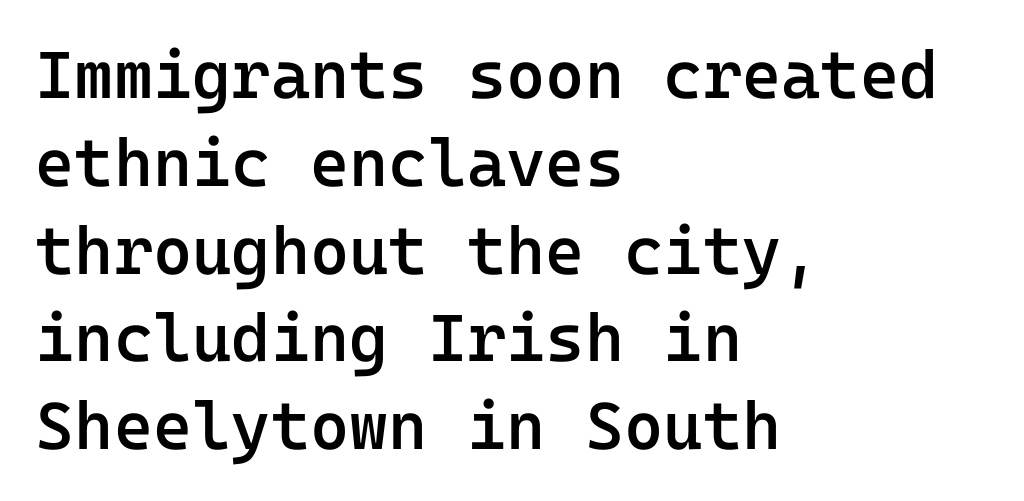
{"serif": "no", "italic": "no", "bold": "semi", "weight": "semibold", "width": "normal", "stroke_contrast": "low", "x_height": "medium", "monospaced": "yes", "underline": "no", "align": "left", "line_spacing": "normal", "line_spacing_ratio": 1.31, "letter_spacing": "normal", "letter_spacing_em": 0.0, "glyph_px": 67}
